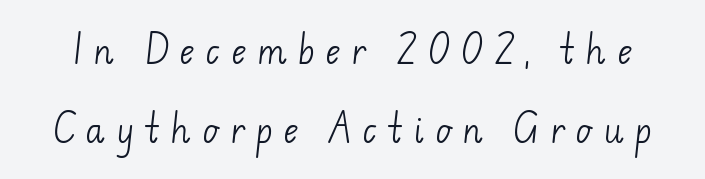
The image shows 33 px light sans-serif type; set loose line spacing (2.39x), unusually wide letter spacing (+0.32 em), not underlined; low stroke contrast and a small x-height.
